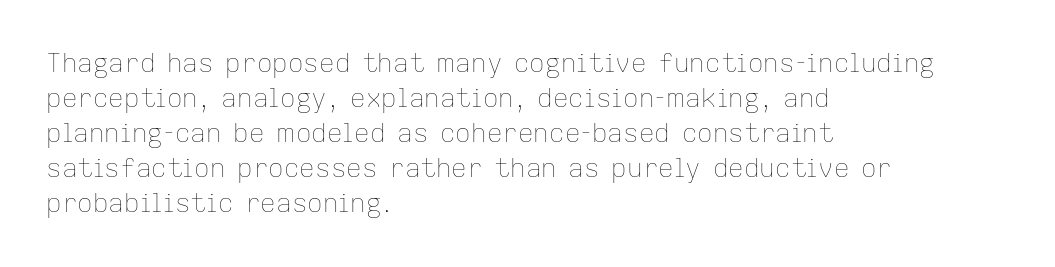
Q: Is the text bold? A: No.
Q: Is the text italic (slanted)? A: No, it is upright.
Q: Is the text underlined? A: No.
Q: How is the paragraph aligned? A: Left-aligned.
Q: Is the spacing between letters normal or unusually wide? A: Normal.
Q: Is the spacing between lines tight, normal or loose? A: Normal.
